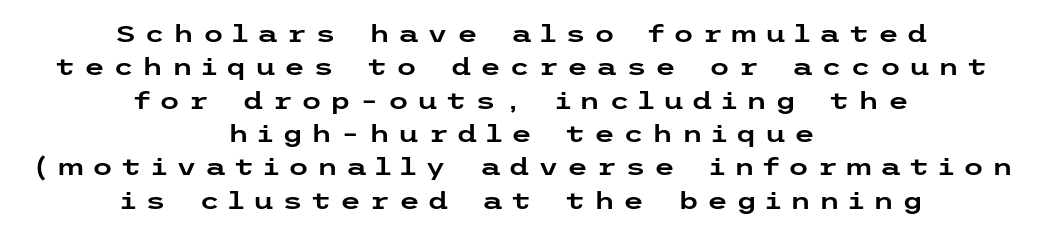
The image shows 24 px text type, upright; set centered, normal line spacing (1.39x), unusually wide letter spacing (+0.34 em), not underlined.
